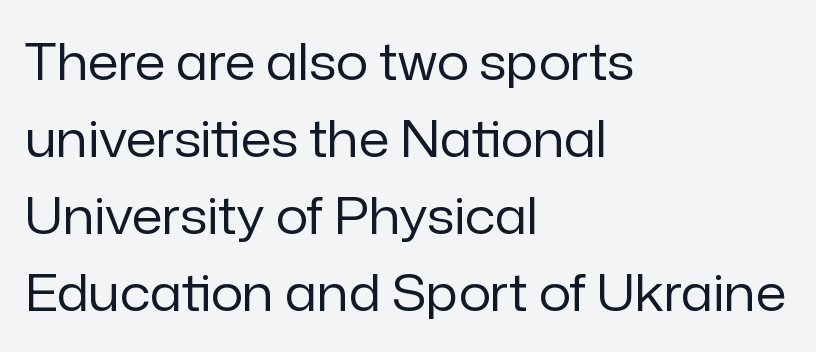
Q: Is the text bold? A: No.
Q: Is the text italic (slanted)? A: No, it is upright.
Q: Is the typeface a serif or a sans-serif typeface? A: Sans-serif.
Q: Is the text underlined? A: No.
Q: How is the paragraph aligned? A: Left-aligned.
Q: Is the spacing between letters normal or unusually wide? A: Normal.
Q: Is the spacing between lines tight, normal or loose? A: Normal.
Q: Width (condensed, normal, or wide)? A: Normal.
Q: Stroke contrast? A: Low.
Q: x-height? A: Medium.
Q: Monospaced? A: No.
